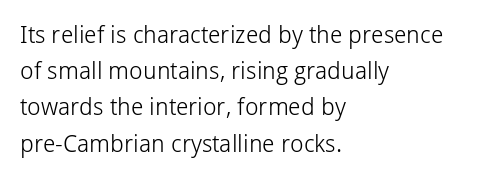
Default kerning and tracking; the words read as compact shapes. Tall strokes in this sample are plumb rather than angled. This rendering uses left alignment, leaving the right contour irregular. Students, observe: this is what conventionally led text looks like. Each stroke keeps to a modest, everyday thickness or less. Honestly, there is no underline to notice here at all.
